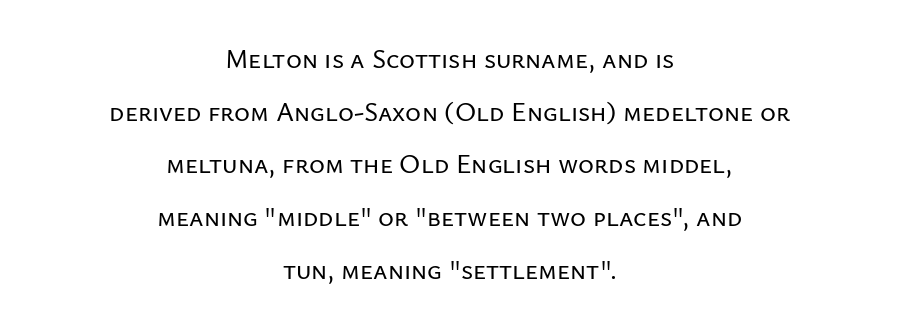
This sample is center-justified, so both line endings float freely. Decoration check: the copy has no underline. Look at the tracking — it's just the regular setting, nothing added. Horizontal bands of white between lines are thick stripes. The letters stand straight up with perfectly vertical stems.
